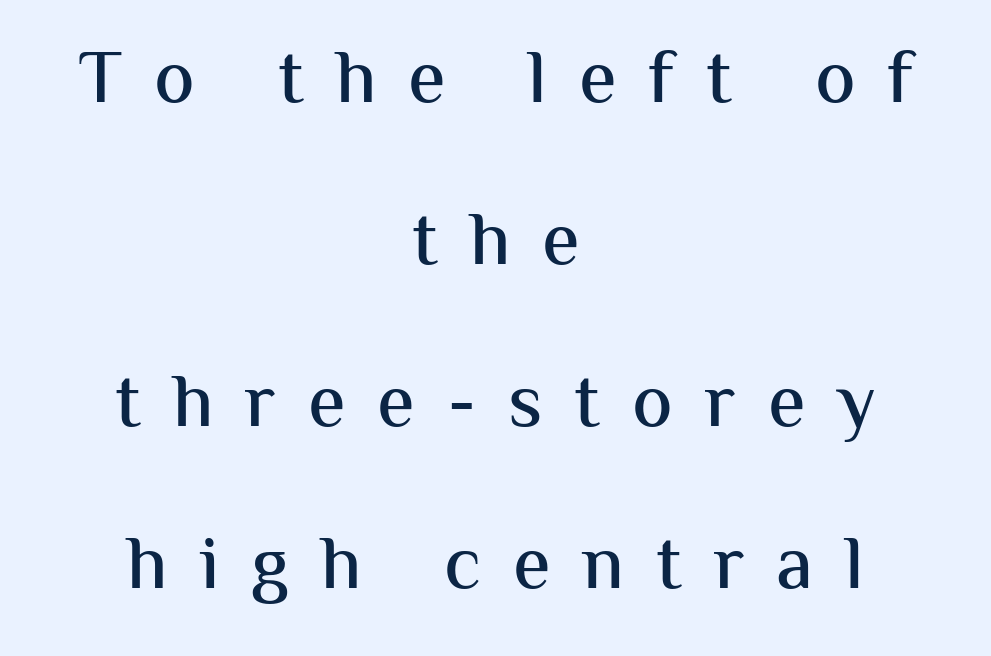
The image shows 76 px sans-serif type, upright; set centered, loose line spacing (2.13x), unusually wide letter spacing (+0.42 em), not underlined; medium stroke contrast and a medium x-height.
